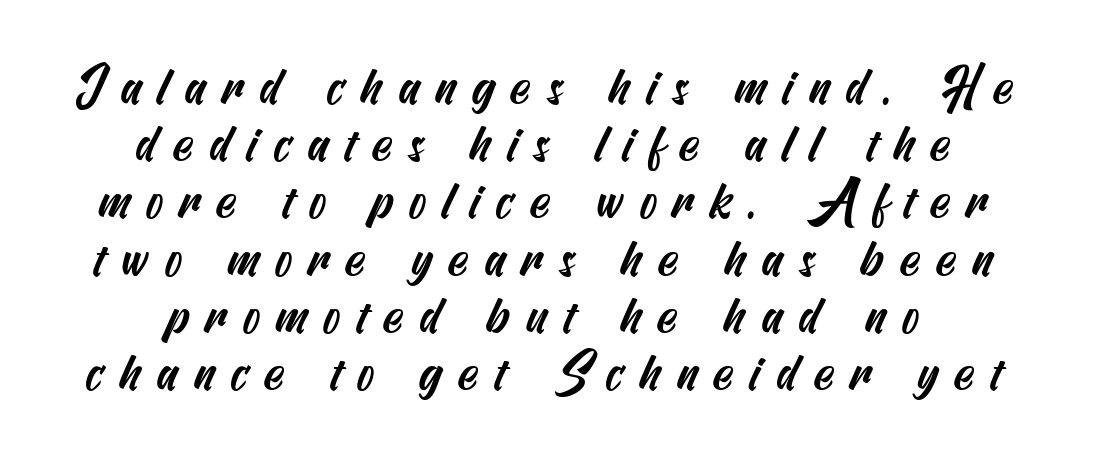
Baseline-to-baseline distance is barely more than the letter height. Unlike a traditional serif, this face leaves its strokes unadorned. Letter spacing: wide. The foot of each line stays bare and open. Where is the straight margin? There isn't one; the lines are centered.
